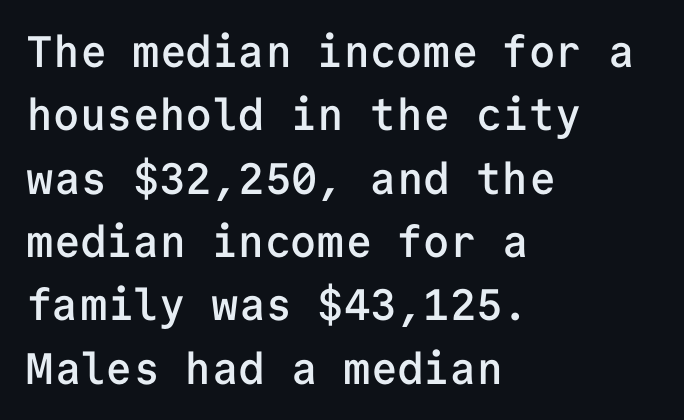
The image shows 44 px semibold sans-serif type, upright, monospaced; set left-aligned, normal line spacing (1.44x), normal letter spacing, not underlined; low stroke contrast and a medium x-height.
